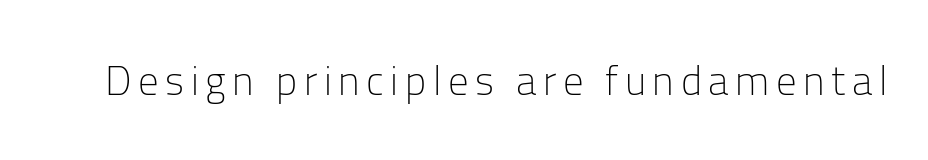
{"serif": "no", "italic": "no", "bold": "no", "weight": "light", "width": "normal", "stroke_contrast": "low", "x_height": "medium", "monospaced": "no", "underline": "no", "glyph_px": 41}
